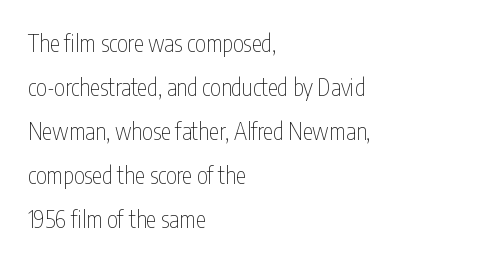
{"italic": "no", "bold": "no", "underline": "no", "align": "left", "line_spacing": "loose", "line_spacing_ratio": 1.91, "letter_spacing": "normal", "letter_spacing_em": 0.0, "glyph_px": 23}
